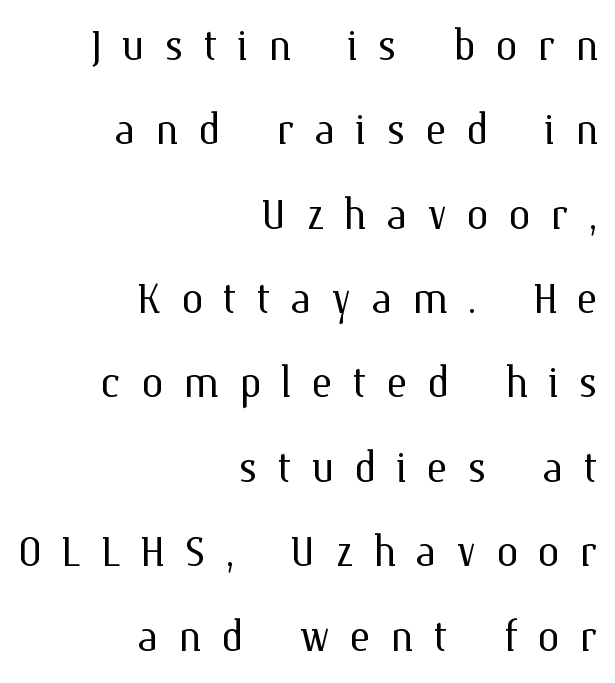
{"italic": "no", "bold": "no", "weight": "light", "width": "normal", "stroke_contrast": "medium", "x_height": "medium", "monospaced": "no", "underline": "no", "align": "right", "line_spacing": "normal", "line_spacing_ratio": 1.48, "letter_spacing": "wide", "letter_spacing_em": 0.34, "glyph_px": 57}
